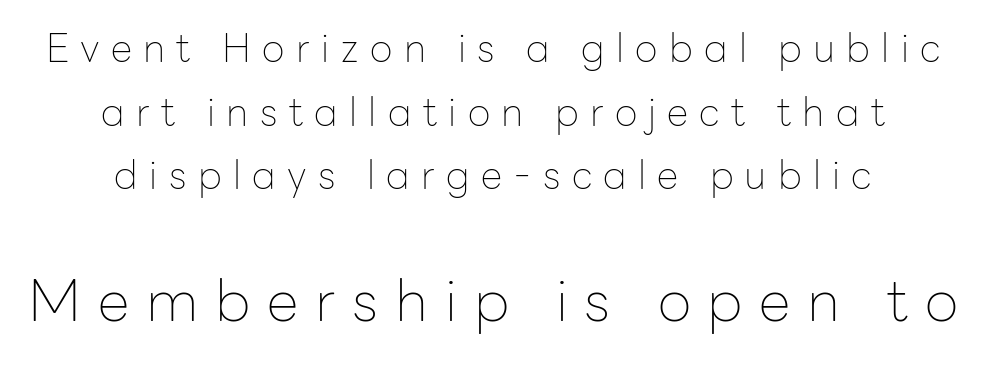
A typesetter would mark this as roman, not italic. Beneath every word, the page is bare. The horizontal fit of the characters is loose and conspicuously gappy. The more generous point size was reserved for the lower chunk. The strokes carry an ordinary text weight at most. Quick note: interline space is typical.
